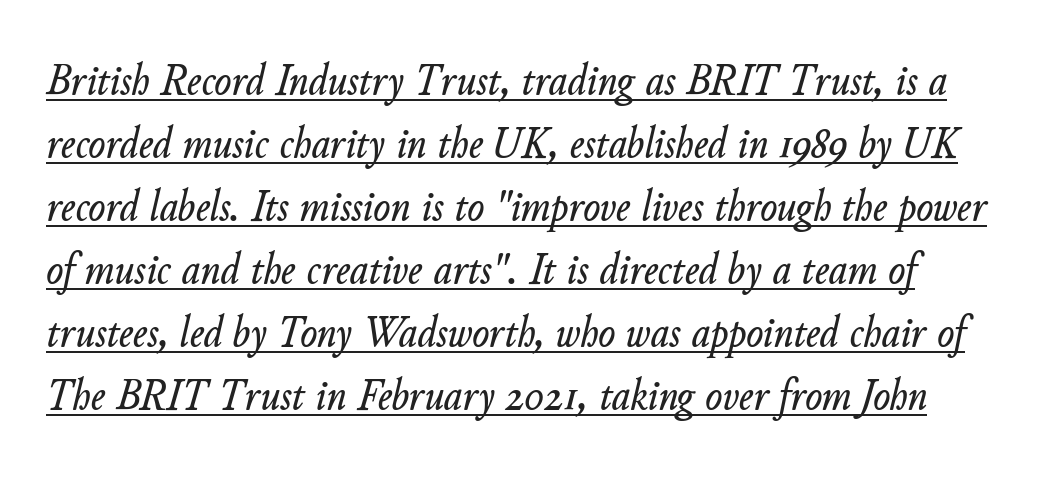
The passage shown is typed in a proportional face where columns would drift. Glance below the letters and you will spot a drawn line. Compared with typical paragraphs, the rows here are spaced about the same. Tracking value appears to be zero — textbook default spacing.
